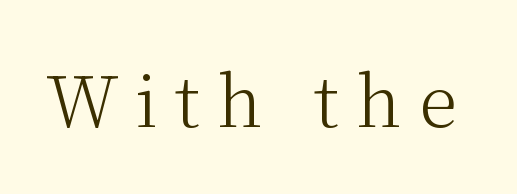
{"serif": "yes", "italic": "no", "bold": "no", "weight": "light", "width": "normal", "stroke_contrast": "medium", "x_height": "medium", "monospaced": "no", "underline": "no", "letter_spacing": "wide", "letter_spacing_em": 0.24, "glyph_px": 70}
